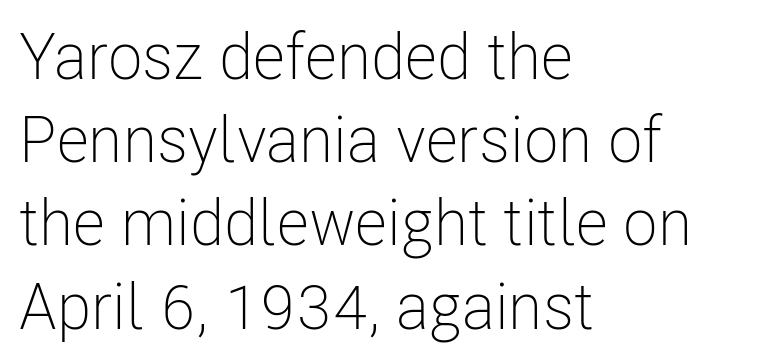
Q: Is the text bold? A: No.
Q: Is the text italic (slanted)? A: No, it is upright.
Q: Is the typeface a serif or a sans-serif typeface? A: Sans-serif.
Q: Is the text underlined? A: No.
Q: How is the paragraph aligned? A: Left-aligned.
Q: Is the spacing between letters normal or unusually wide? A: Normal.
Q: Is the spacing between lines tight, normal or loose? A: Normal.
Q: Width (condensed, normal, or wide)? A: Condensed.
Q: Stroke contrast? A: Low.
Q: x-height? A: Medium.
Q: Monospaced? A: No.
